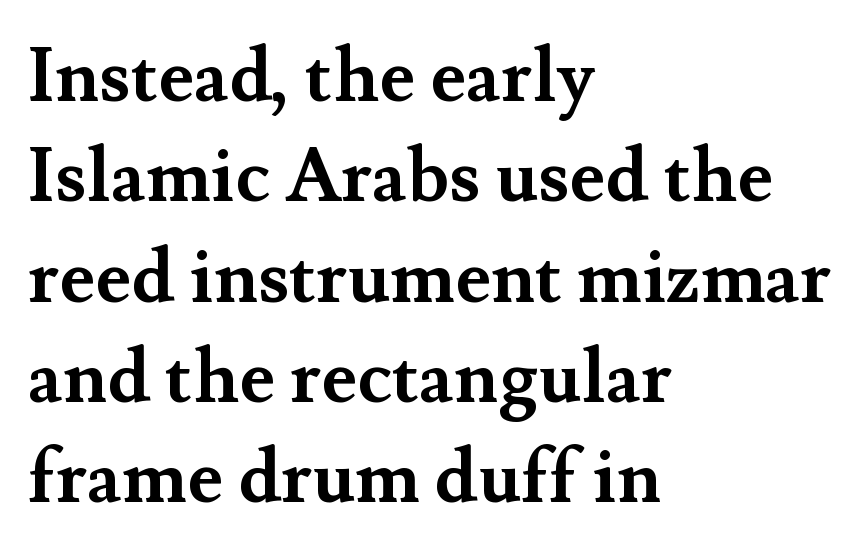
The image shows 76 px semibold serif type, upright; set left-aligned, normal line spacing (1.32x), normal letter spacing, not underlined; medium stroke contrast and a small x-height.
